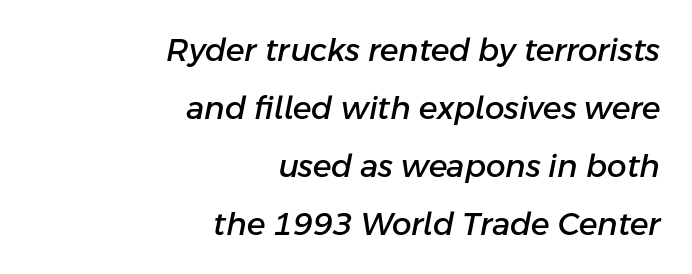
The image shows 31 px text type, italic (leaning right); set right-aligned, line spacing 1.87x, normal letter spacing, not underlined; low stroke contrast and a medium x-height.
